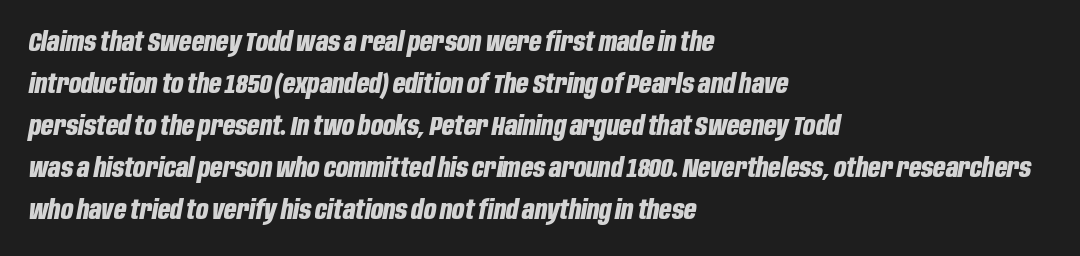
The image shows 27 px bold type, italic (leaning right); set left-aligned, normal line spacing (1.56x), normal letter spacing, not underlined.
